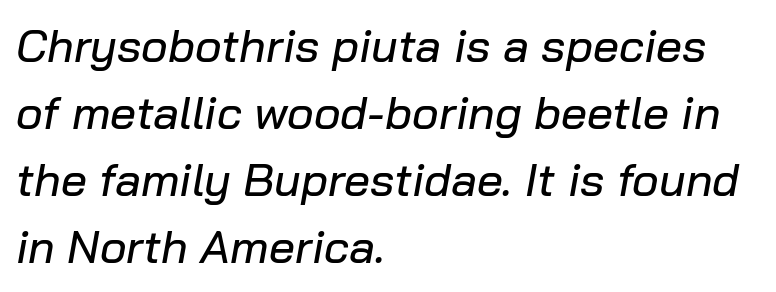
{"italic": "yes", "lean": "right", "slant_degrees": 10, "width": "normal", "stroke_contrast": "low", "x_height": "medium", "monospaced": "no", "underline": "no", "align": "left", "line_spacing": "normal", "line_spacing_ratio": 1.46, "letter_spacing": "normal", "letter_spacing_em": 0.0, "glyph_px": 46}
